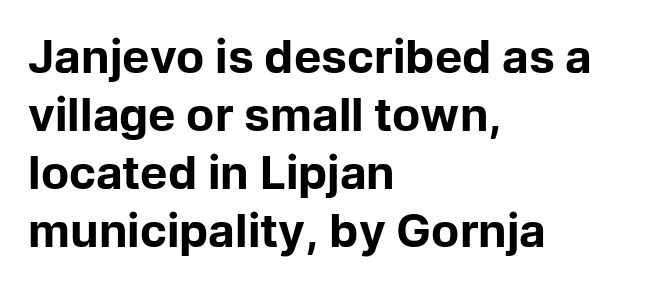
These lines carry a lot of weight — the face is fully bold. Between one letter and the next there's only the usual sliver of space. You could not count columns in this text — the font is proportionally spaced. Which margin do the lines hug? The left one — the right edge is uneven. These lines were composed using upright roman letters.
